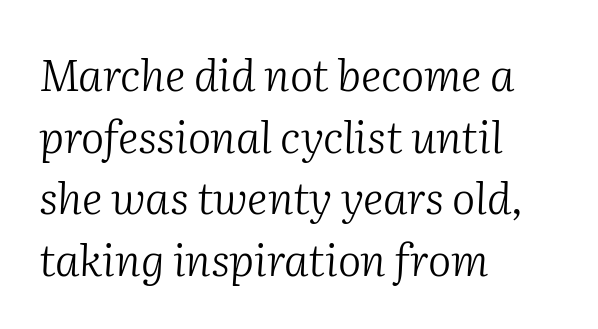
The specimen reads as italic at a glance. Heaviness? Minimal to ordinary, like unemphasized prose. These lines are rendered in a variable-pitch font. Honestly, there is no underline to notice here at all. The typesetter chose a ragged-right arrangement here.
